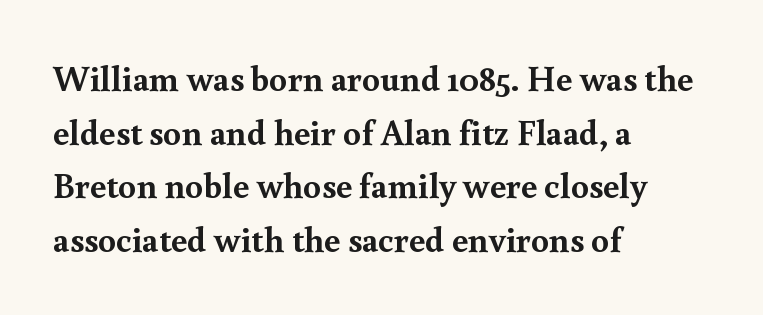
Q: Is the text bold? A: Yes.
Q: Is the text italic (slanted)? A: No, it is upright.
Q: Is the typeface a serif or a sans-serif typeface? A: Serif.
Q: Is the text underlined? A: No.
Q: How is the paragraph aligned? A: Left-aligned.
Q: Is the spacing between letters normal or unusually wide? A: Normal.
Q: Is the spacing between lines tight, normal or loose? A: Normal.
Q: Width (condensed, normal, or wide)? A: Normal.
Q: x-height? A: Small.
Q: Monospaced? A: No.
